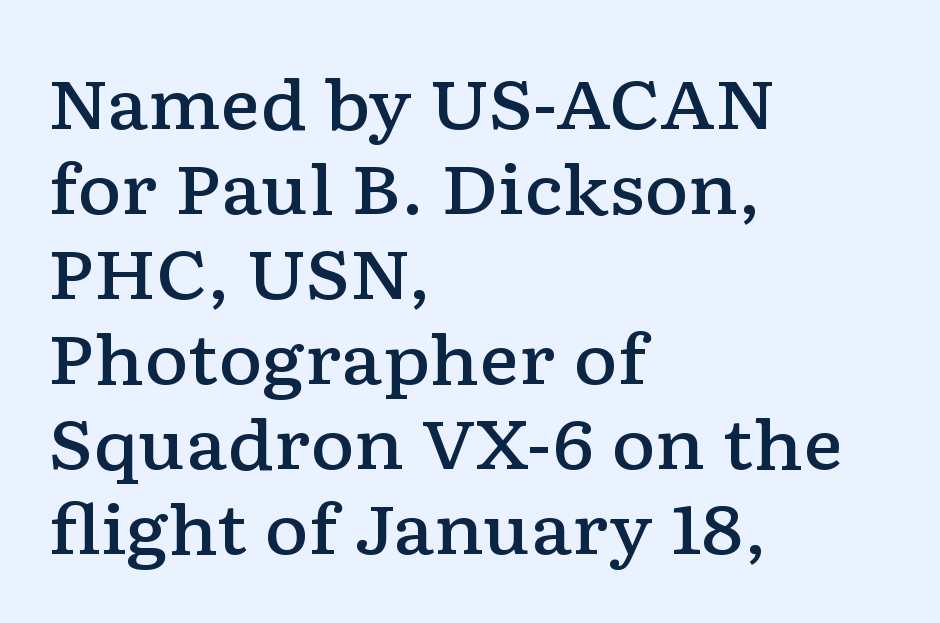
{"serif": "yes", "italic": "no", "bold": "semi", "weight": "semibold", "width": "wide", "stroke_contrast": "low", "x_height": "medium", "monospaced": "no", "underline": "no", "align": "left", "line_spacing": "normal", "line_spacing_ratio": 1.25, "letter_spacing": "normal", "letter_spacing_em": 0.0, "glyph_px": 68}
